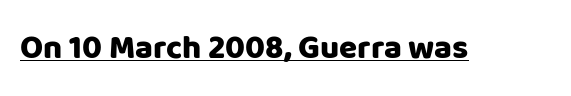
The image shows 33 px sans-serif type, upright; set normal letter spacing, underlined; low stroke contrast and a large x-height.
